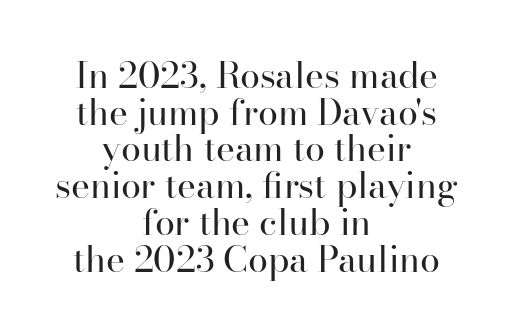
{"serif": "yes", "italic": "no", "bold": "no", "weight": "regular", "width": "normal", "stroke_contrast": "high", "x_height": "small", "monospaced": "no", "underline": "no", "align": "center", "line_spacing": "tight", "line_spacing_ratio": 1.02, "letter_spacing": "normal", "letter_spacing_em": 0.0, "glyph_px": 36}
